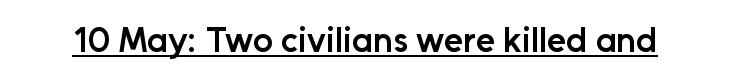
The image shows 35 px semibold sans-serif type, upright; set normal letter spacing, underlined; low stroke contrast and a medium x-height.
